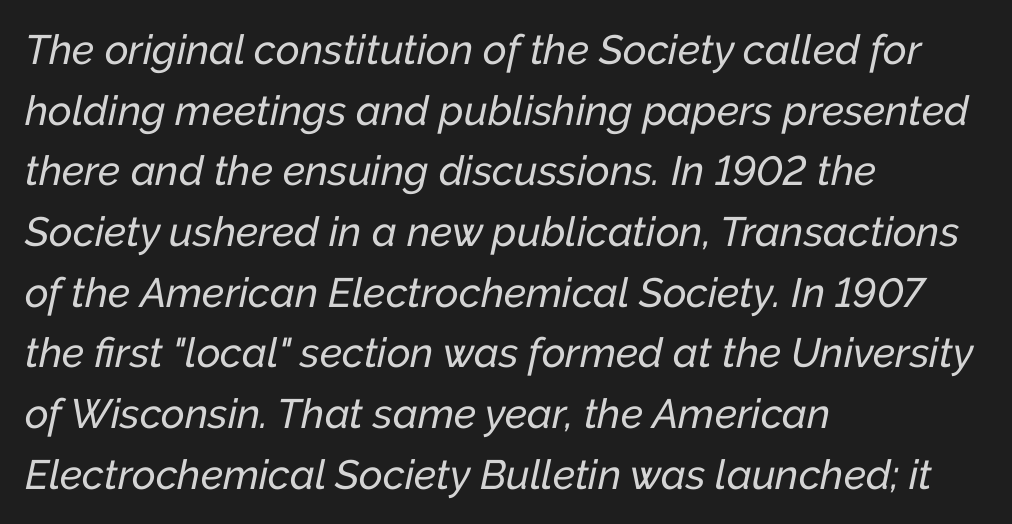
{"italic": "yes", "lean": "right", "slant_degrees": 12, "width": "normal", "stroke_contrast": "low", "x_height": "medium", "monospaced": "no", "underline": "no", "align": "left", "line_spacing": "normal", "line_spacing_ratio": 1.48, "letter_spacing": "normal", "letter_spacing_em": 0.0, "glyph_px": 41}
